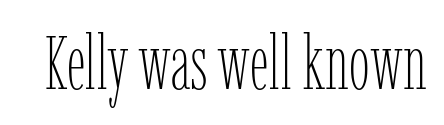
Q: Is the text bold? A: No.
Q: Is the text italic (slanted)? A: No, it is upright.
Q: Is the text underlined? A: No.
Q: Is the spacing between letters normal or unusually wide? A: Normal.
Q: Width (condensed, normal, or wide)? A: Condensed.
Q: Stroke contrast? A: Low.
Q: x-height? A: Medium.
Q: Monospaced? A: No.
